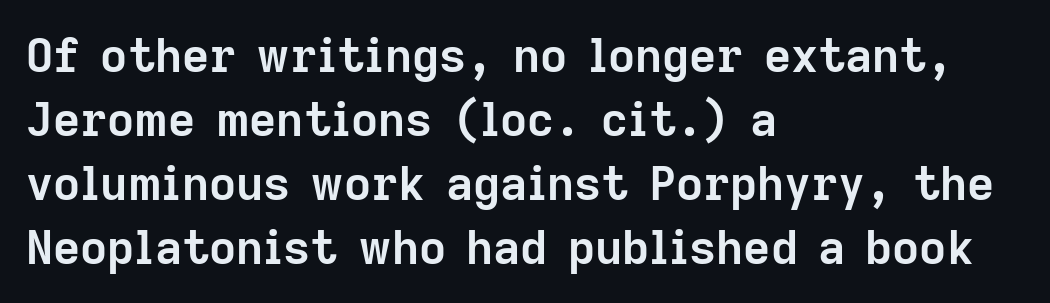
What weight is shown? A full bold with thick strokes. A typesetter would call this proportional, since set widths differ per character. The lines in this sample share a left origin and differ only in where they stop. The rendering uses a moderate line-height, typical for paragraphs.
